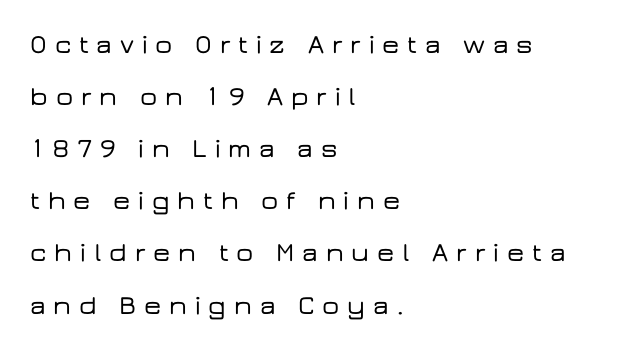
Quick note: underline off. The lettering stays uniformly vertical, giving the passage a roman look. Compared with a centered layout, this one pins lines to the left instead. Does extra space separate the letters? Yes, quite a lot of it. The passage shown stacks its lines with a broad gap.
